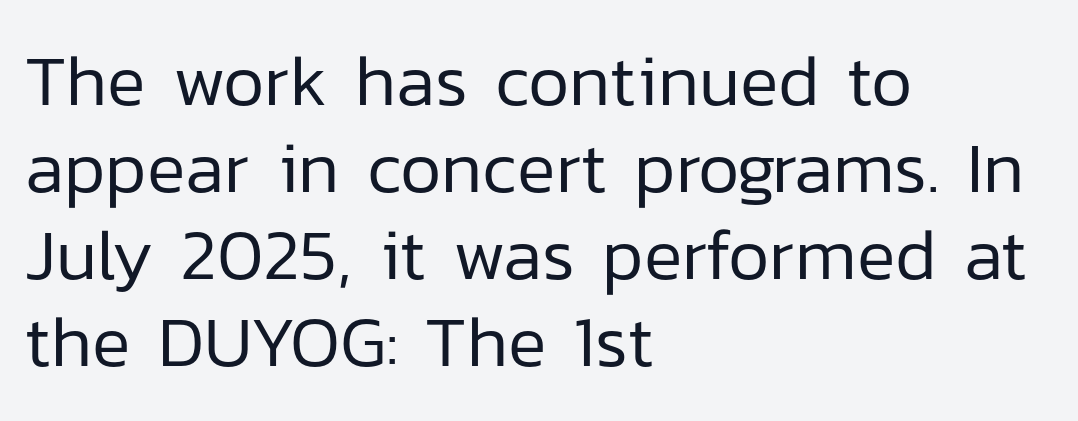
The image shows 72 px regular-weight sans-serif type, upright; set left-aligned, line spacing 1.21x, normal letter spacing, not underlined; low stroke contrast and a medium x-height.
